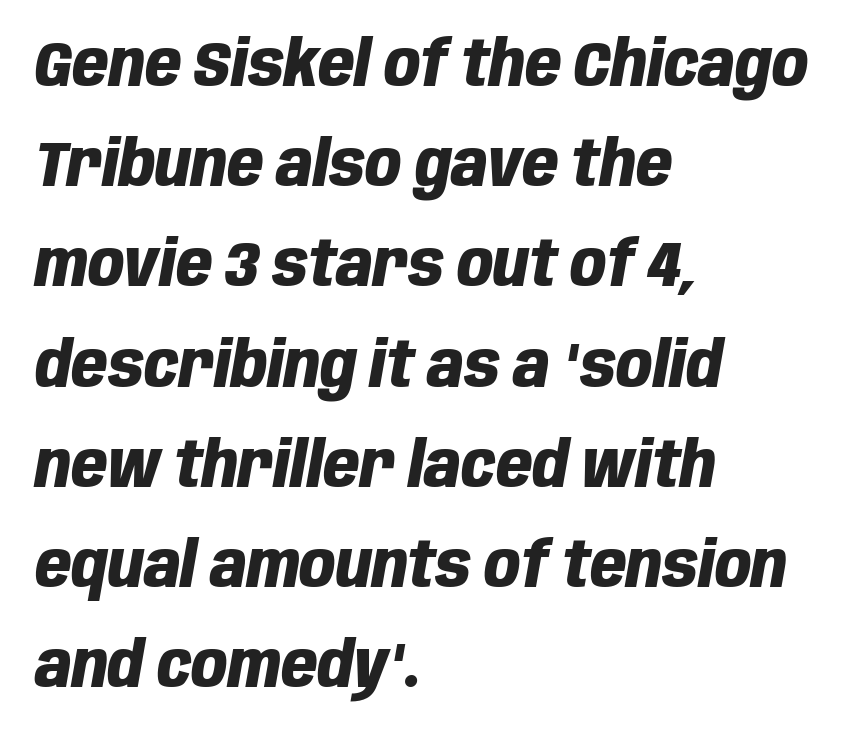
Q: Is the text bold? A: Yes.
Q: Is the text italic (slanted)? A: Yes, it leans right by about 10 degrees.
Q: Is the text underlined? A: No.
Q: How is the paragraph aligned? A: Left-aligned.
Q: Is the spacing between letters normal or unusually wide? A: Normal.
Q: Is the spacing between lines tight, normal or loose? A: Normal.
Q: Width (condensed, normal, or wide)? A: Condensed.
Q: Stroke contrast? A: Low.
Q: x-height? A: Large.
Q: Monospaced? A: No.
